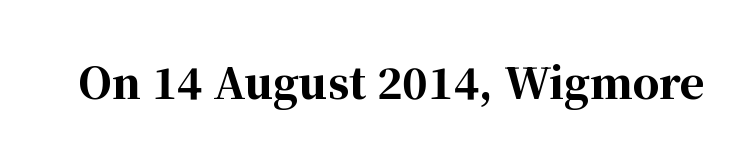
The image shows 42 px bold serif type, upright; set normal letter spacing, not underlined; high stroke contrast and a medium x-height.
